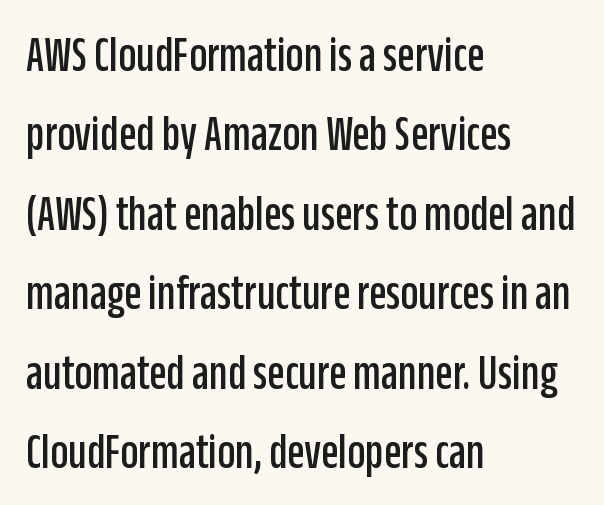
The image shows 50 px condensed sans-serif type, upright; set left-aligned, normal line spacing (1.59x), normal letter spacing, not underlined; low stroke contrast and a large x-height.
